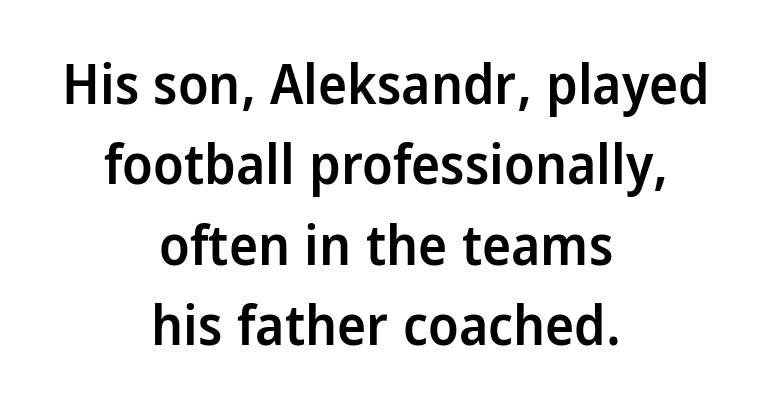
The image shows 55 px semibold, condensed sans-serif type, upright; set centered, normal line spacing (1.46x), normal letter spacing, not underlined; low stroke contrast and a large x-height.
